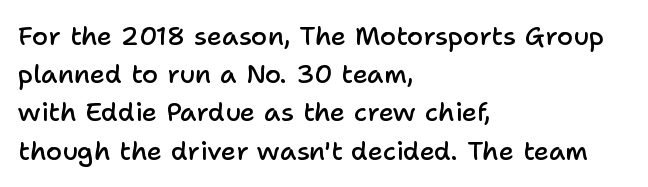
The image shows 26 px text type, upright; set left-aligned, normal line spacing (1.47x), normal letter spacing, not underlined.
